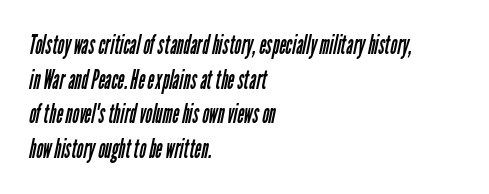
The passage shown stacks its lines at a standard gap. The lines in this sample share a left origin and differ only in where they stop. Words appear dense and cohesive because spacing is normal. Only glyphs here, with clear space below each row. Ink coverage per letter is moderate at most.
